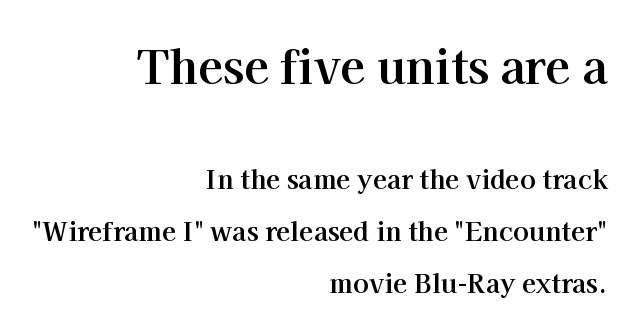
Q: Is the text bold? A: Yes.
Q: Is the text italic (slanted)? A: No, it is upright.
Q: Is the typeface a serif or a sans-serif typeface? A: Serif.
Q: Is the text underlined? A: No.
Q: How is the paragraph aligned? A: Right-aligned.
Q: Is the spacing between letters normal or unusually wide? A: Normal.
Q: Is the spacing between lines tight, normal or loose? A: Loose.
Q: Which block of text is set in a larger size, the first (top) or the second (bottom)? A: The first (top) one.
Q: Width (condensed, normal, or wide)? A: Normal.
Q: Stroke contrast? A: High.
Q: x-height? A: Medium.
Q: Monospaced? A: No.
